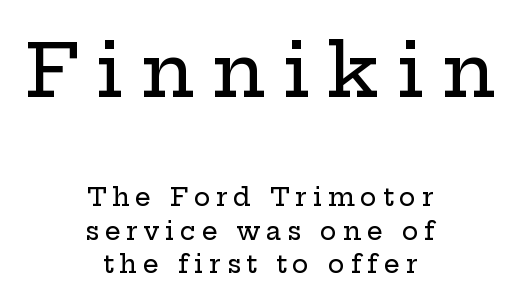
The setting favours the middle, as headings and verse often do. Do the characters align in a grid? No, the font is proportional. This is serif lettering, the kind often seen in printed books. No word sits above an underline. The typography opts for an upright posture over an oblique one. Loose tracking; the words dissolve into strings of separated letters.
